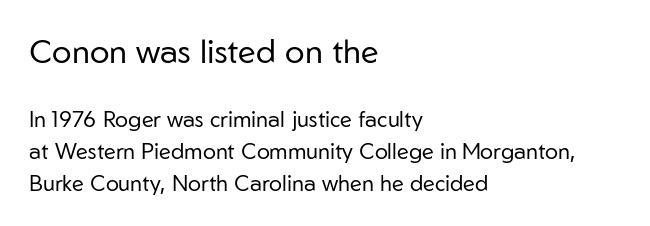
Q: Is the text bold? A: No.
Q: Is the text italic (slanted)? A: No, it is upright.
Q: Is the typeface a serif or a sans-serif typeface? A: Sans-serif.
Q: Is the text underlined? A: No.
Q: How is the paragraph aligned? A: Left-aligned.
Q: Is the spacing between letters normal or unusually wide? A: Normal.
Q: Is the spacing between lines tight, normal or loose? A: Normal.
Q: Which block of text is set in a larger size, the first (top) or the second (bottom)? A: The first (top) one.
Q: Width (condensed, normal, or wide)? A: Normal.
Q: Stroke contrast? A: Low.
Q: x-height? A: Medium.
Q: Monospaced? A: No.
